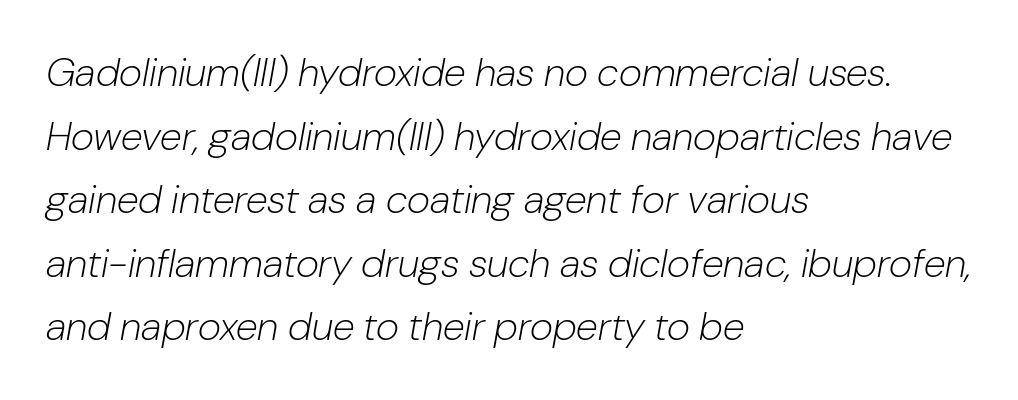
The image shows 40 px light type, italic (leaning right); set left-aligned, normal line spacing (1.59x), normal letter spacing, not underlined; low stroke contrast and a medium x-height.
